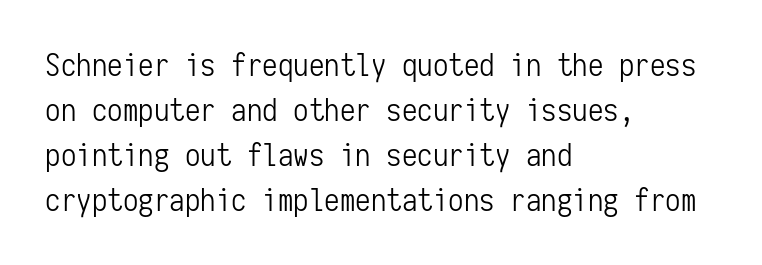
Q: Is the text bold? A: No.
Q: Is the text italic (slanted)? A: No, it is upright.
Q: Is the typeface a serif or a sans-serif typeface? A: Sans-serif.
Q: Is the text underlined? A: No.
Q: How is the paragraph aligned? A: Left-aligned.
Q: Is the spacing between letters normal or unusually wide? A: Normal.
Q: Is the spacing between lines tight, normal or loose? A: Normal.
Q: Width (condensed, normal, or wide)? A: Condensed.
Q: Stroke contrast? A: Low.
Q: x-height? A: Medium.
Q: Monospaced? A: Yes.
